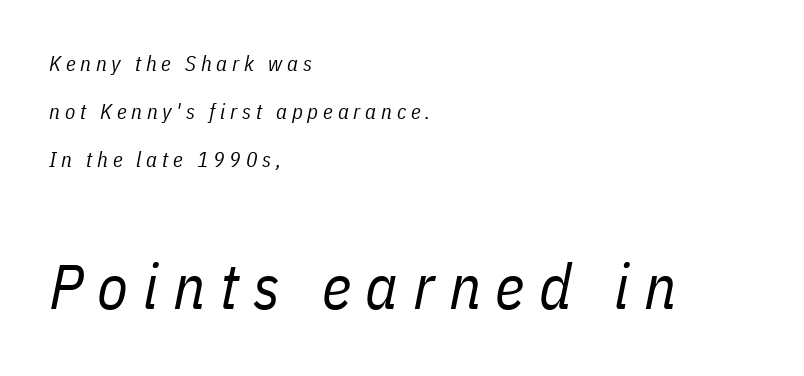
{"italic": "yes", "lean": "right", "slant_degrees": 11, "bold": "no", "weight": "regular", "width": "condensed", "stroke_contrast": "low", "x_height": "medium", "monospaced": "no", "underline": "no", "align": "left", "line_spacing": "loose", "line_spacing_ratio": 2.29, "letter_spacing": "wide", "letter_spacing_em": 0.23, "larger_block": "second", "size_ratio": 3.0, "glyph_px": 63}
